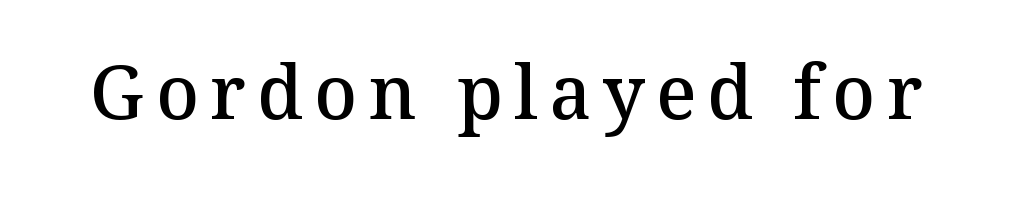
Q: Is the text bold? A: Semi-bold.
Q: Is the text italic (slanted)? A: No, it is upright.
Q: Is the typeface a serif or a sans-serif typeface? A: Serif.
Q: Is the text underlined? A: No.
Q: Width (condensed, normal, or wide)? A: Normal.
Q: Stroke contrast? A: Medium.
Q: x-height? A: Medium.
Q: Monospaced? A: No.
